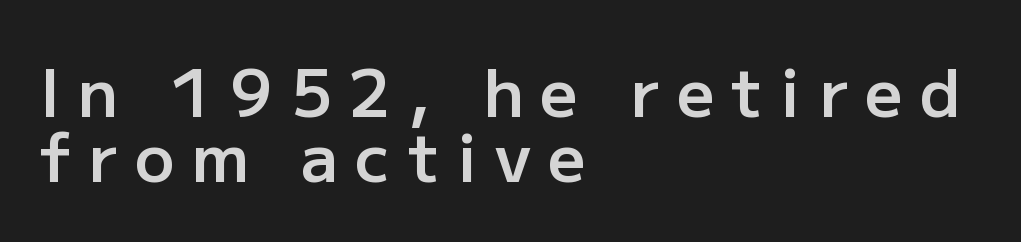
Students, note that the glyphs here are deliberately spaced far apart. Check under the words: just untouched page. The strokes are fattened partway — semibold, not bold. The paragraph shown leans on its left margin.
